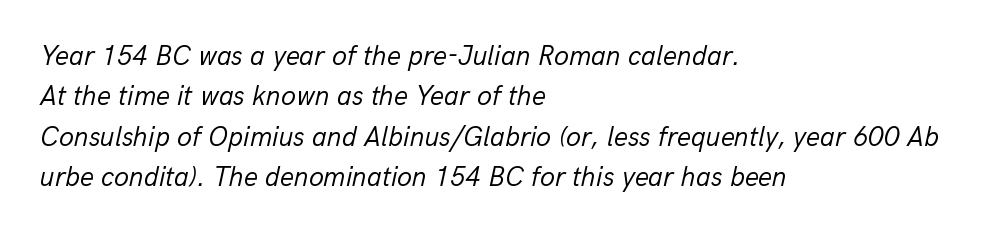
Q: Is the text bold? A: No.
Q: Is the text italic (slanted)? A: Yes, it leans right by about 13 degrees.
Q: Is the text underlined? A: No.
Q: How is the paragraph aligned? A: Left-aligned.
Q: Is the spacing between letters normal or unusually wide? A: Normal.
Q: Is the spacing between lines tight, normal or loose? A: Normal.
